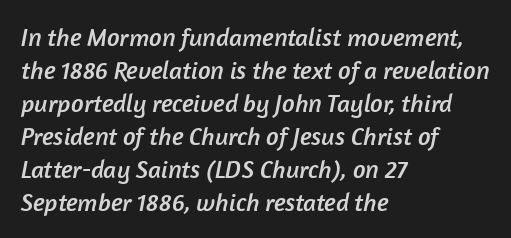
{"underline": "no", "align": "left", "line_spacing": "normal", "line_spacing_ratio": 1.32, "letter_spacing": "normal", "letter_spacing_em": 0.0, "glyph_px": 25}
